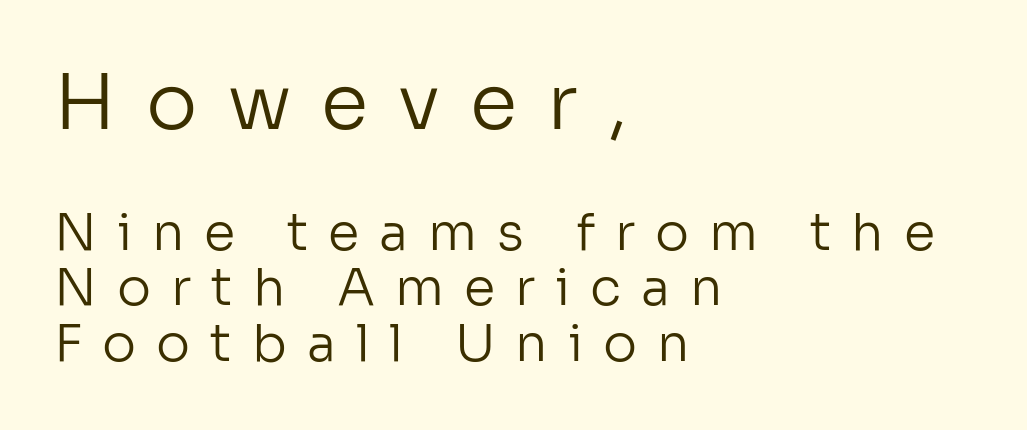
The image shows 77 px regular-weight sans-serif type, upright; set left-aligned, tight line spacing (1.09x), unusually wide letter spacing (+0.39 em), not underlined; the first (top) block is 1.51x larger; low stroke contrast and a medium x-height.
